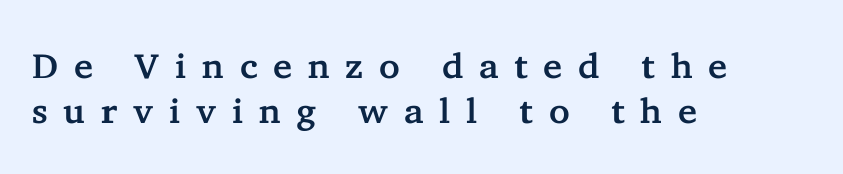
{"serif": "yes", "italic": "no", "width": "normal", "stroke_contrast": "low", "x_height": "medium", "monospaced": "no", "underline": "no", "align": "left", "line_spacing": "normal", "line_spacing_ratio": 1.3, "letter_spacing": "wide", "letter_spacing_em": 0.45, "glyph_px": 35}
